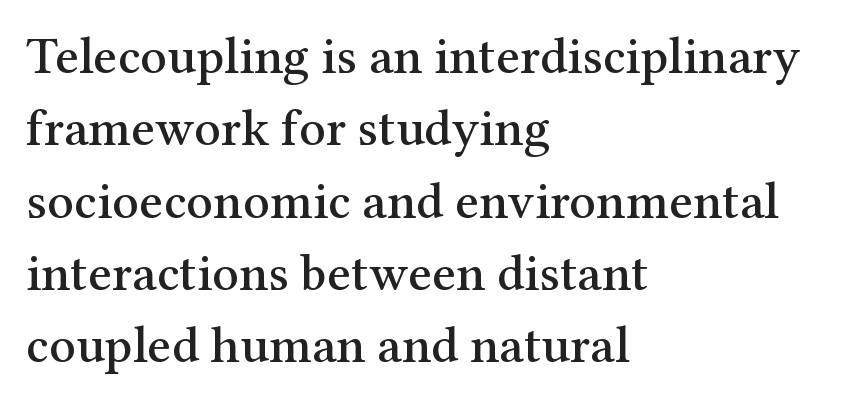
The image shows 52 px serif type, upright; set left-aligned, normal line spacing (1.39x), normal letter spacing, not underlined; medium stroke contrast and a medium x-height.
